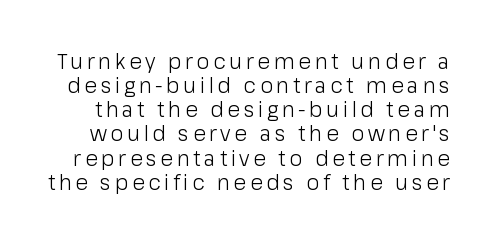
The image shows 21 px text type, upright; set tight line spacing (1.15x), not underlined.
